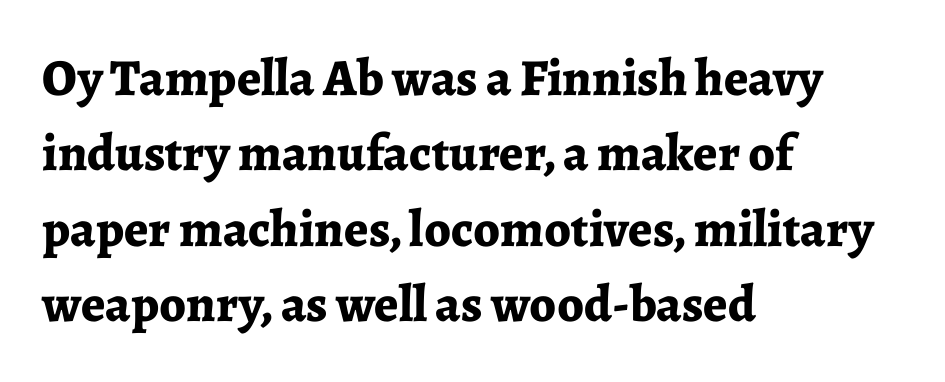
Q: Is the text bold? A: Yes.
Q: Is the text italic (slanted)? A: No, it is upright.
Q: Is the typeface a serif or a sans-serif typeface? A: Serif.
Q: Is the text underlined? A: No.
Q: How is the paragraph aligned? A: Left-aligned.
Q: Is the spacing between letters normal or unusually wide? A: Normal.
Q: Is the spacing between lines tight, normal or loose? A: Normal.
Q: Width (condensed, normal, or wide)? A: Normal.
Q: Stroke contrast? A: Low.
Q: x-height? A: Medium.
Q: Monospaced? A: No.
